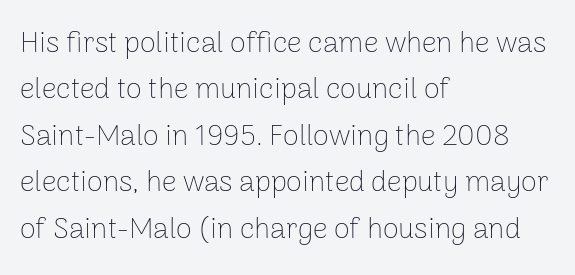
Vertical strokes here are truly vertical. A quiet, ordinary-to-light weight characterises the typeface. You can tell from the bare stems that sans-serif type was used. Varying glyph widths throughout — classic text-font behaviour. Reading down the column, the eye jumps a familiar distance to each next line.
